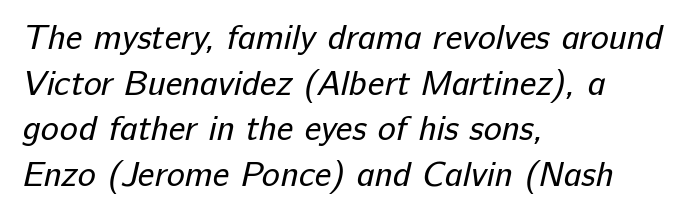
Is this a sans? Yes — the strokes have no serifs. These lines keep a tight, regular rhythm from letter to letter. Horizontally, the lines are justified to the leading edge only. The rows are spaced the way most documents space them.
